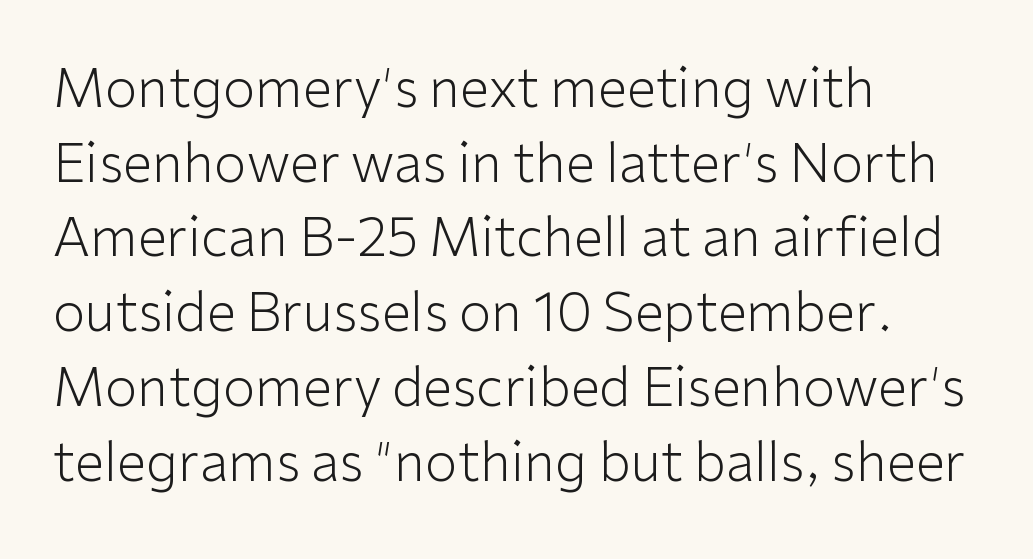
Type without underlining. Unlike a traditional serif, this face leaves its strokes unadorned. The specimen reads as upright at a glance. Stems and bowls with no extra thickness — not bold. Horizontal bands of white between lines are of average thickness. Typeset ragged right — the left edge is the straight one.
